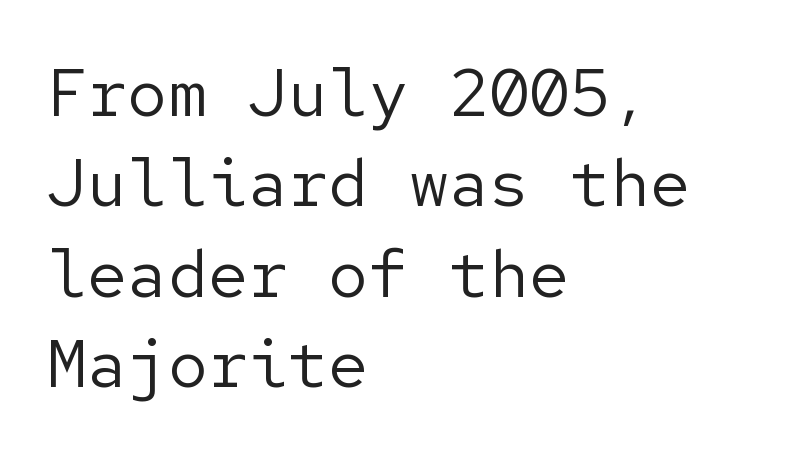
No extra ink here — the face is not bold. What kind of face is this? One without serifs — a sans. Standard letterfit; no display-style spreading of the glyphs. When letters stand straight like this, we call the style roman or upright. Horizontal bands of white between lines are of average thickness.
